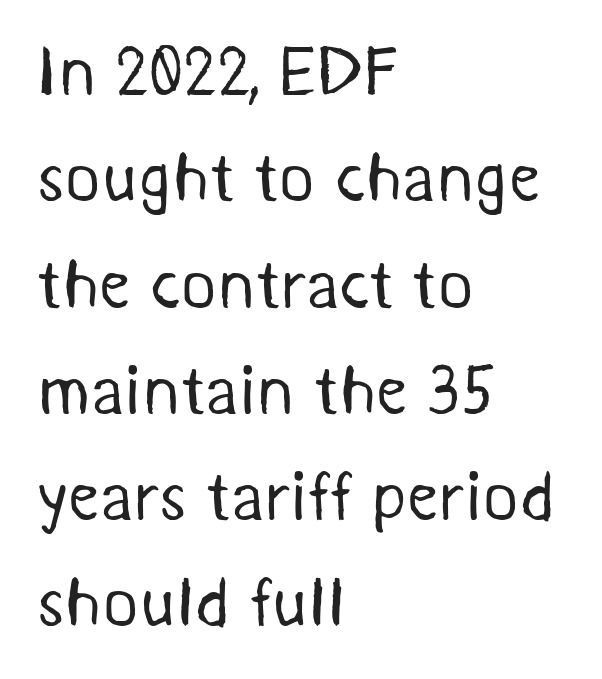
Underline: absent. The rendering keeps characters at their native spacing. Compared with a typical body face, this is equally light or lighter still. The letters advance in unequal steps, a hallmark of proportional type. Alignment: flush left. The lines sit at an ordinary, default distance from one another.
